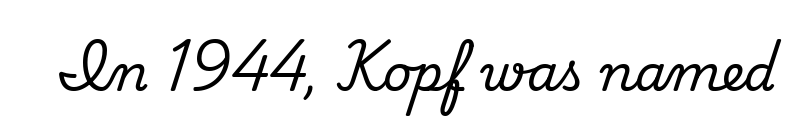
Q: Is the text italic (slanted)? A: Yes.
Q: Is the typeface a serif or a sans-serif typeface? A: Serif.
Q: Is the text underlined? A: No.
Q: Is the spacing between letters normal or unusually wide? A: Normal.
Q: Width (condensed, normal, or wide)? A: Normal.
Q: Stroke contrast? A: Medium.
Q: x-height? A: Small.
Q: Monospaced? A: No.
